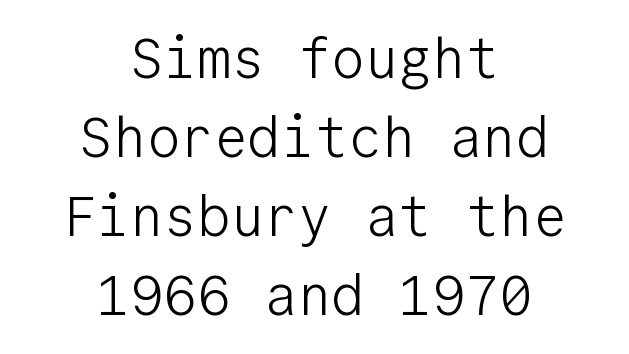
The image shows 56 px light sans-serif type, upright, monospaced; set centered, normal line spacing (1.41x), normal letter spacing, not underlined; low stroke contrast and a medium x-height.
